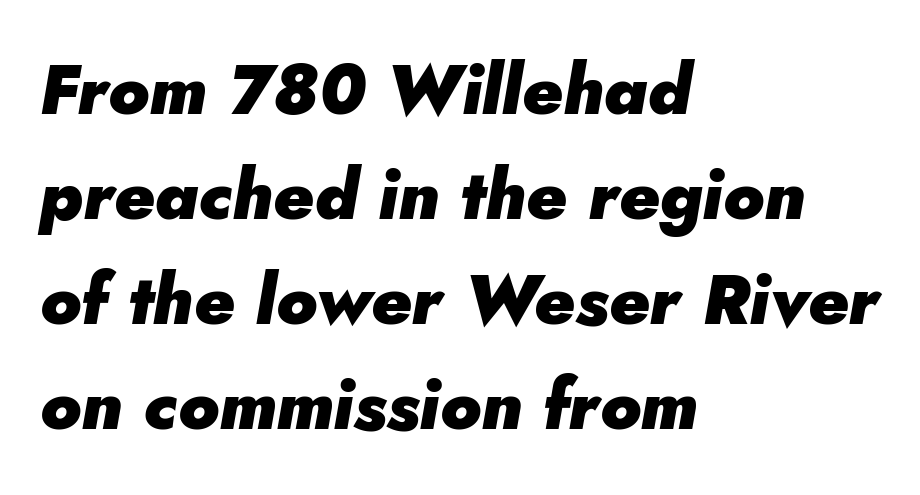
Q: Is the text bold? A: Yes.
Q: Is the text italic (slanted)? A: Yes, it leans right by about 5 degrees.
Q: Is the text underlined? A: No.
Q: How is the paragraph aligned? A: Left-aligned.
Q: Is the spacing between letters normal or unusually wide? A: Normal.
Q: Is the spacing between lines tight, normal or loose? A: Normal.
Q: Width (condensed, normal, or wide)? A: Normal.
Q: Stroke contrast? A: Low.
Q: x-height? A: Small.
Q: Monospaced? A: No.
